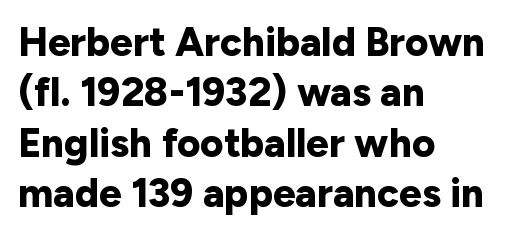
Q: Is the text bold? A: Yes.
Q: Is the text italic (slanted)? A: No, it is upright.
Q: Is the typeface a serif or a sans-serif typeface? A: Sans-serif.
Q: Is the text underlined? A: No.
Q: How is the paragraph aligned? A: Left-aligned.
Q: Is the spacing between letters normal or unusually wide? A: Normal.
Q: Is the spacing between lines tight, normal or loose? A: Normal.
Q: Width (condensed, normal, or wide)? A: Normal.
Q: Stroke contrast? A: Low.
Q: x-height? A: Medium.
Q: Monospaced? A: No.
